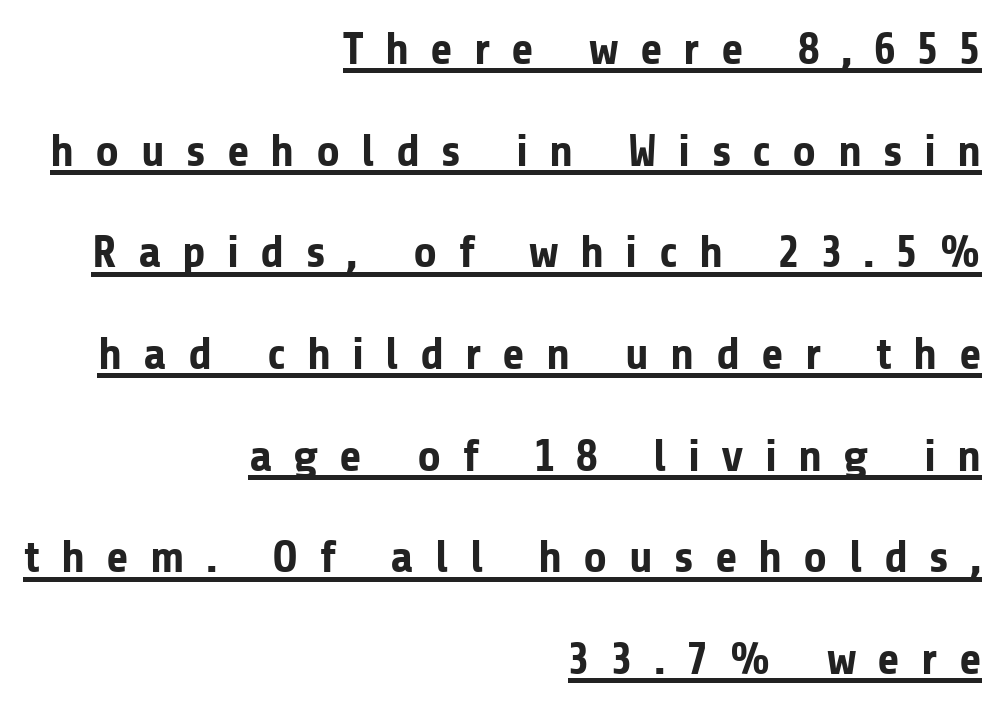
Leftover space on each line is placed entirely before the opening word. Ascenders rise straight up at ninety degrees. The rendering uses natural spacing where letterforms have individual widths. The font family rendered here belongs to the sans-serif group. I'd describe the lettering as bold — thick and assertive. The rendering uses a large line-height, opening up the rows.
